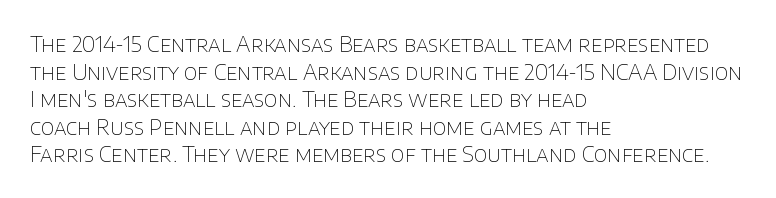
Teacher's note: observe the even left margin — that is flush-left alignment. The line texture is even and compact thanks to regular tracking. The lettering stays uniformly vertical, giving the passage a roman look. The baseline area is clear.
